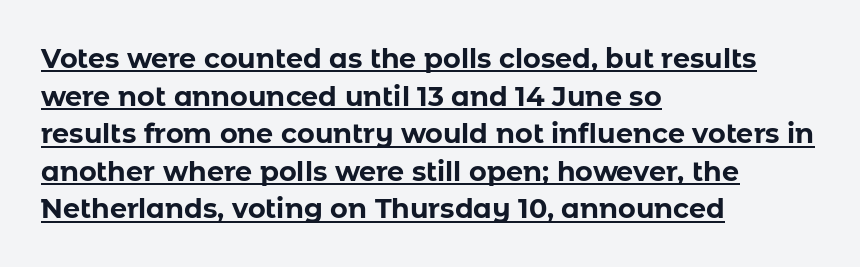
The image shows 27 px bold type, upright; set left-aligned, normal line spacing (1.39x), normal letter spacing, underlined.
